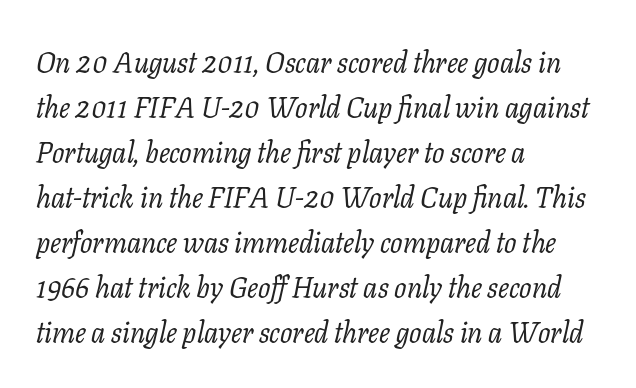
{"serif": "yes", "italic": "yes", "lean": "right", "slant_degrees": 11, "bold": "no", "weight": "regular", "width": "normal", "stroke_contrast": "low", "x_height": "medium", "monospaced": "no", "underline": "no", "align": "left", "line_spacing": "normal", "line_spacing_ratio": 1.55, "letter_spacing": "normal", "letter_spacing_em": 0.0, "glyph_px": 29}
